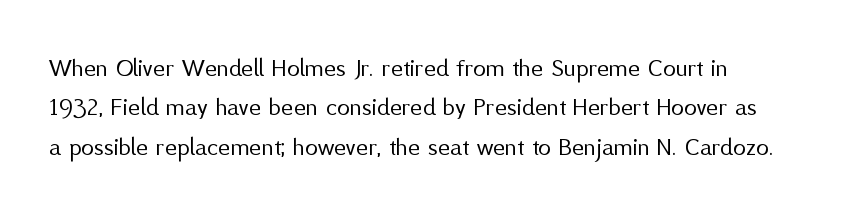
Q: Is the text bold? A: No.
Q: Is the text italic (slanted)? A: No, it is upright.
Q: Is the text underlined? A: No.
Q: Is the spacing between letters normal or unusually wide? A: Normal.
Q: Is the spacing between lines tight, normal or loose? A: Normal.
